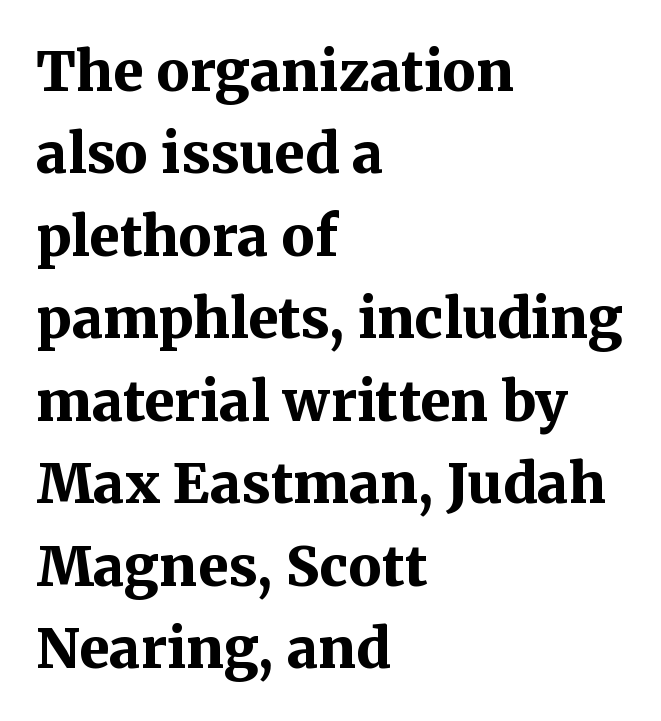
The font family rendered here belongs to the serif group. The area under the type is left untouched. Italic: no, the glyphs are upright roman. Each letter keeps its own natural width here, so spacing adapts to shape.
